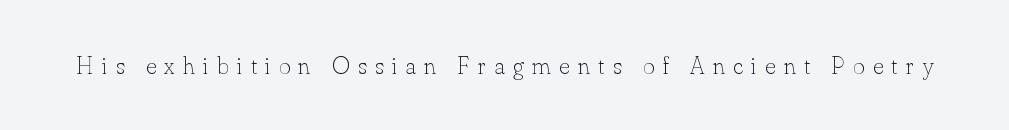
Q: Is the text bold? A: No.
Q: Is the text italic (slanted)? A: No, it is upright.
Q: Is the text underlined? A: No.
Q: Is the spacing between letters normal or unusually wide? A: Unusually wide.
